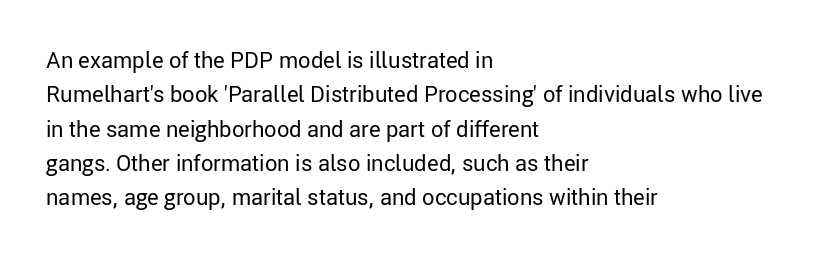
The specimen reads as upright at a glance. Is the stroke heavy? The answer is a plain regular-or-lighter. Clear beneath every line of the passage. Notice how descenders clear the ascenders below comfortably — that's standard leading.
